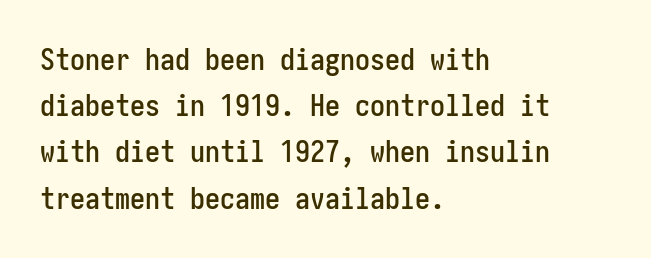
The image shows 30 px condensed sans-serif type, upright; set left-aligned, normal line spacing (1.54x), normal letter spacing, not underlined; low stroke contrast and a medium x-height.
